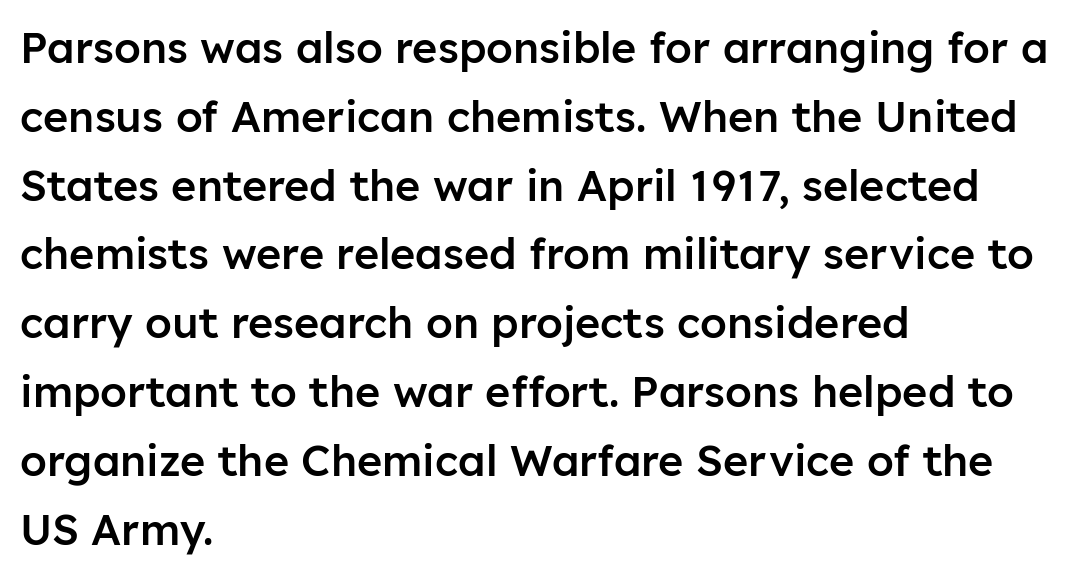
The image shows 43 px semibold sans-serif type, upright; set left-aligned, normal line spacing (1.6x), normal letter spacing, not underlined; low stroke contrast and a medium x-height.
